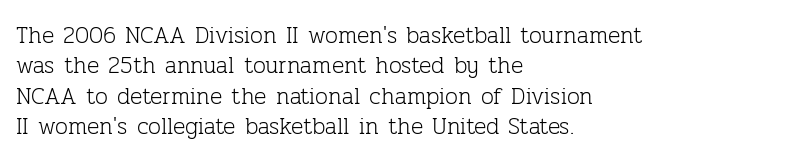
{"italic": "no", "bold": "no", "underline": "no", "align": "left", "line_spacing": "normal", "line_spacing_ratio": 1.32, "letter_spacing": "normal", "letter_spacing_em": 0.0, "glyph_px": 23}
